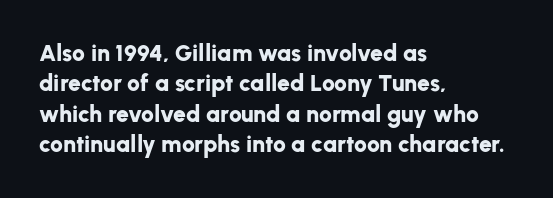
{"italic": "no", "bold": "yes", "underline": "no", "align": "left", "line_spacing": "normal", "line_spacing_ratio": 1.32, "letter_spacing": "normal", "letter_spacing_em": 0.0, "glyph_px": 23}
